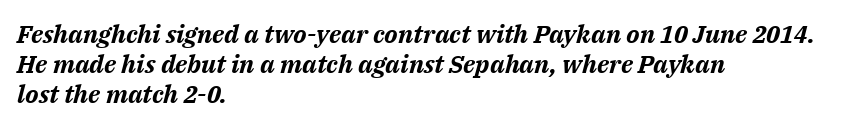
{"italic": "yes", "lean": "right", "slant_degrees": 14, "bold": "yes", "underline": "no", "align": "left", "line_spacing_ratio": 1.2, "letter_spacing": "normal", "letter_spacing_em": 0.0, "glyph_px": 25}
